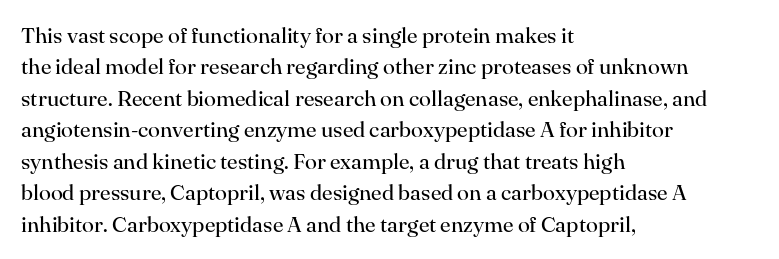
Q: Is the text bold? A: No.
Q: Is the text italic (slanted)? A: No, it is upright.
Q: Is the text underlined? A: No.
Q: How is the paragraph aligned? A: Left-aligned.
Q: Is the spacing between letters normal or unusually wide? A: Normal.
Q: Is the spacing between lines tight, normal or loose? A: Normal.
